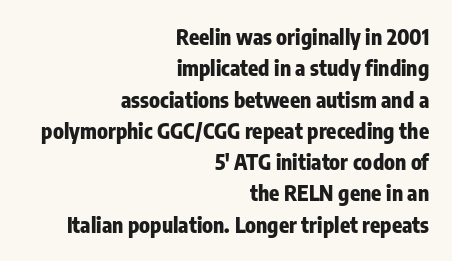
Q: Is the text bold? A: Yes.
Q: Is the text italic (slanted)? A: No, it is upright.
Q: Is the text underlined? A: No.
Q: How is the paragraph aligned? A: Right-aligned.
Q: Is the spacing between letters normal or unusually wide? A: Normal.
Q: Is the spacing between lines tight, normal or loose? A: Normal.
